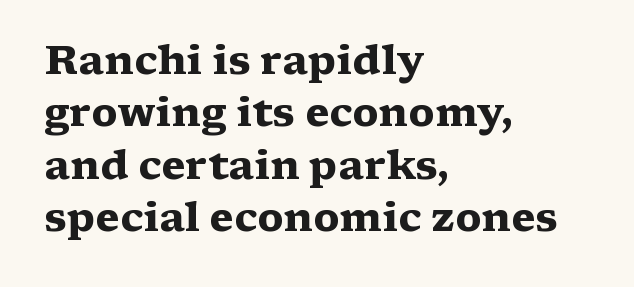
The image shows 40 px heavy, wide serif type, upright; set left-aligned, normal line spacing (1.31x), normal letter spacing, not underlined; medium stroke contrast and a medium x-height.
